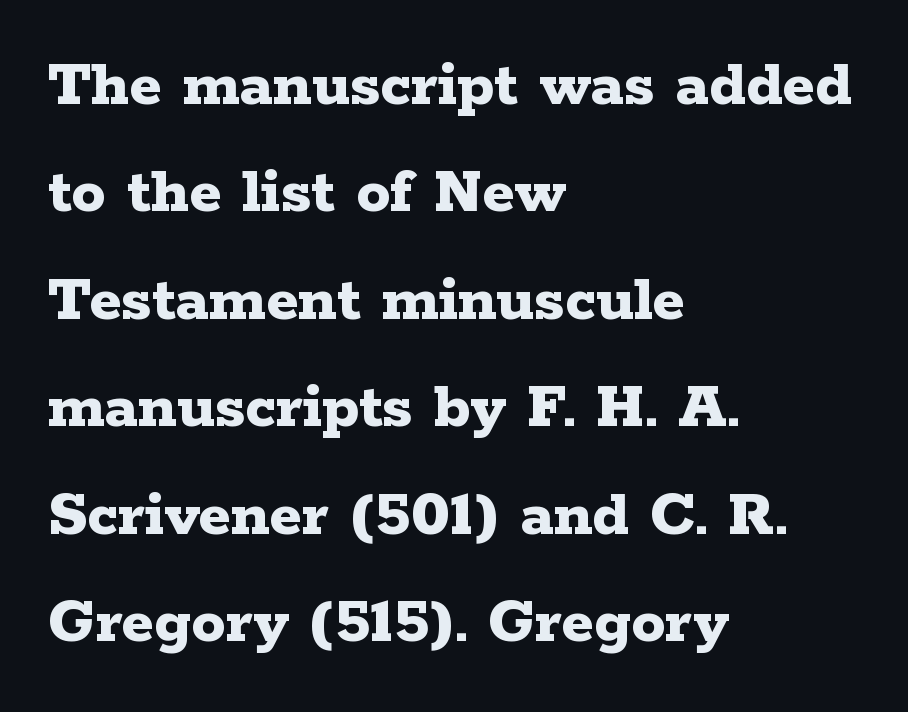
Q: Is the text bold? A: Yes.
Q: Is the text italic (slanted)? A: No, it is upright.
Q: Is the typeface a serif or a sans-serif typeface? A: Serif.
Q: Is the text underlined? A: No.
Q: How is the paragraph aligned? A: Left-aligned.
Q: Is the spacing between letters normal or unusually wide? A: Normal.
Q: Is the spacing between lines tight, normal or loose? A: Normal.
Q: Width (condensed, normal, or wide)? A: Wide.
Q: Stroke contrast? A: Low.
Q: x-height? A: Medium.
Q: Monospaced? A: No.
